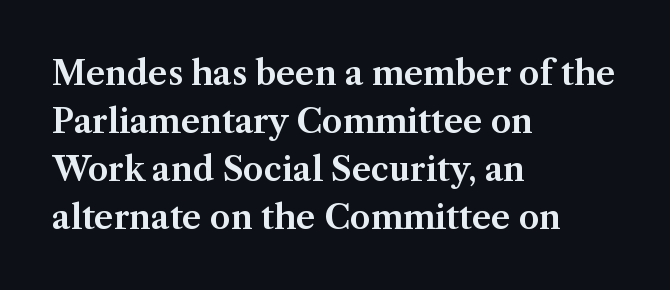
Honestly, the row spacing looks completely unremarkable. Observe the serifs anchoring each vertical stroke in this sample. Posture: vertical. The type is set solid horizontally, with unmodified tracking.
